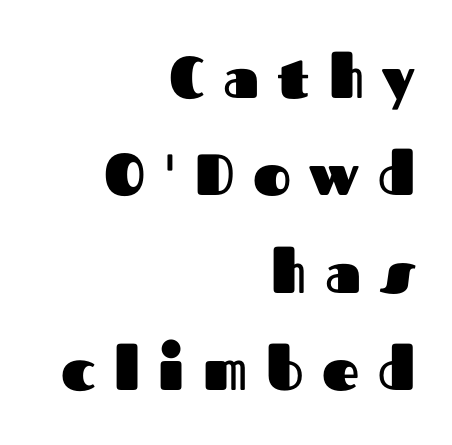
Q: Is the text bold? A: Yes.
Q: Is the text italic (slanted)? A: No, it is upright.
Q: Is the typeface a serif or a sans-serif typeface? A: Sans-serif.
Q: Is the text underlined? A: No.
Q: How is the paragraph aligned? A: Right-aligned.
Q: Is the spacing between letters normal or unusually wide? A: Unusually wide.
Q: Is the spacing between lines tight, normal or loose? A: Normal.
Q: Width (condensed, normal, or wide)? A: Normal.
Q: Stroke contrast? A: Medium.
Q: x-height? A: Medium.
Q: Monospaced? A: No.
